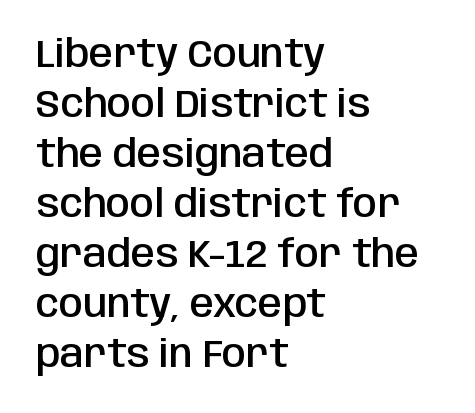
Successive baselines arrive at the customary interval. The rag falls on the right side of this text block. How are the letters spaced? Ordinarily, with no added tracking. Each letter keeps its own natural width here, so spacing adapts to shape. The space beneath each line is pristine and unruled. In terms of posture, this sample is upright.
